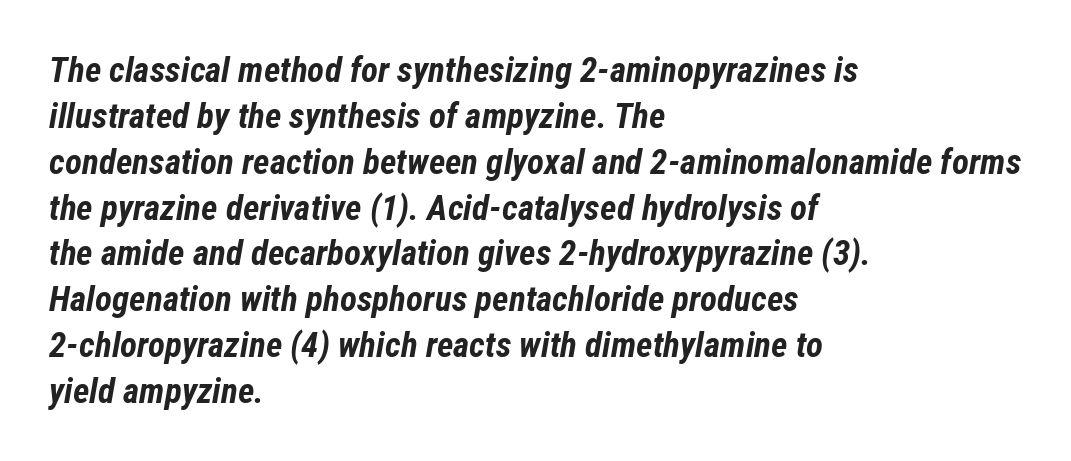
{"italic": "yes", "lean": "right", "slant_degrees": 12, "bold": "yes", "weight": "bold", "width": "condensed", "stroke_contrast": "low", "x_height": "medium", "monospaced": "no", "underline": "no", "align": "left", "line_spacing": "normal", "line_spacing_ratio": 1.31, "letter_spacing": "normal", "letter_spacing_em": 0.0, "glyph_px": 35}
